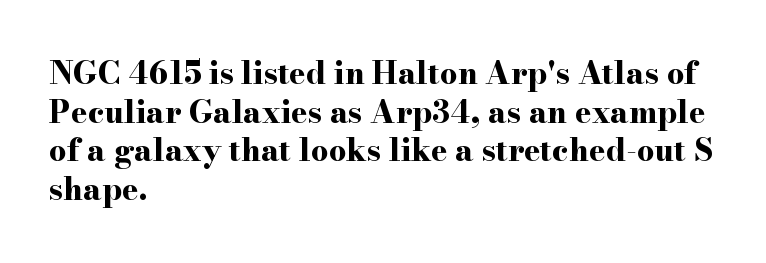
The image shows 31 px bold, wide serif type, upright; set left-aligned, normal line spacing (1.25x), normal letter spacing, not underlined; high stroke contrast and a small x-height.
